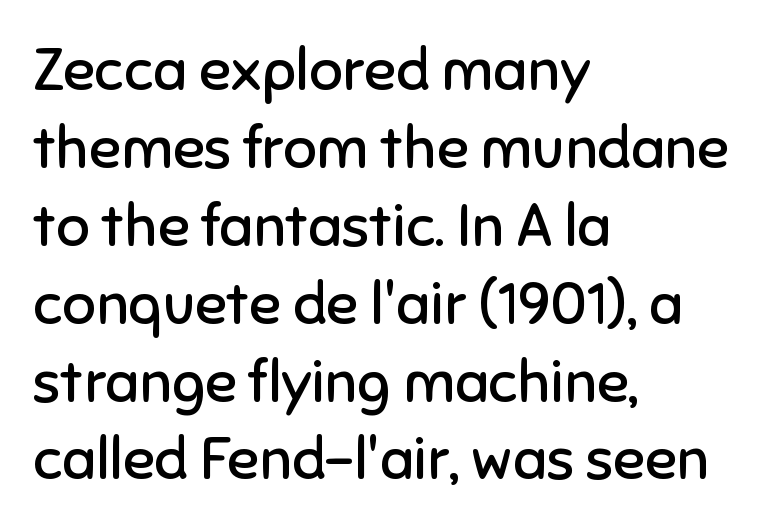
Q: Is the text bold? A: No.
Q: Is the text italic (slanted)? A: No, it is upright.
Q: Is the typeface a serif or a sans-serif typeface? A: Sans-serif.
Q: Is the text underlined? A: No.
Q: How is the paragraph aligned? A: Left-aligned.
Q: Is the spacing between letters normal or unusually wide? A: Normal.
Q: Is the spacing between lines tight, normal or loose? A: Normal.
Q: Width (condensed, normal, or wide)? A: Normal.
Q: Stroke contrast? A: Low.
Q: x-height? A: Medium.
Q: Monospaced? A: No.
